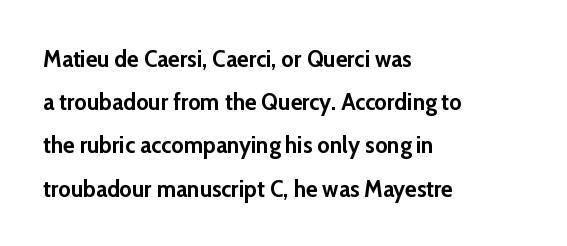
The image shows 24 px bold type, upright; set left-aligned, line spacing 1.8x, normal letter spacing, not underlined.
